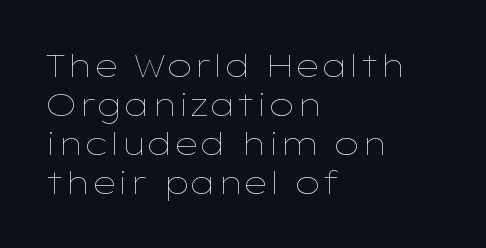
Q: Is the text bold? A: No.
Q: Is the text italic (slanted)? A: No, it is upright.
Q: Is the text underlined? A: No.
Q: How is the paragraph aligned? A: Left-aligned.
Q: Is the spacing between letters normal or unusually wide? A: Normal.
Q: Width (condensed, normal, or wide)? A: Wide.
Q: Stroke contrast? A: Low.
Q: x-height? A: Medium.
Q: Monospaced? A: No.
